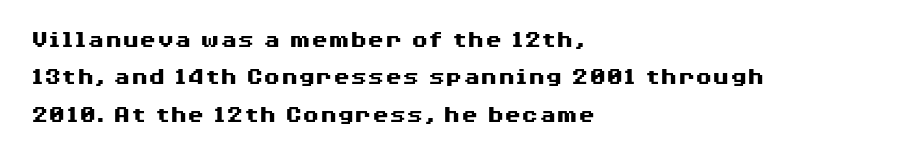
Baseline-to-baseline distance is the conventional proportion of letter height. The typesetter chose a ragged-right arrangement here. The zone under the glyphs is completely vacant. Typesetter's note: full bold, strokes at maximum text heaviness. In terms of posture, this sample is upright. The horizontal fit of the characters is conventional and even.
